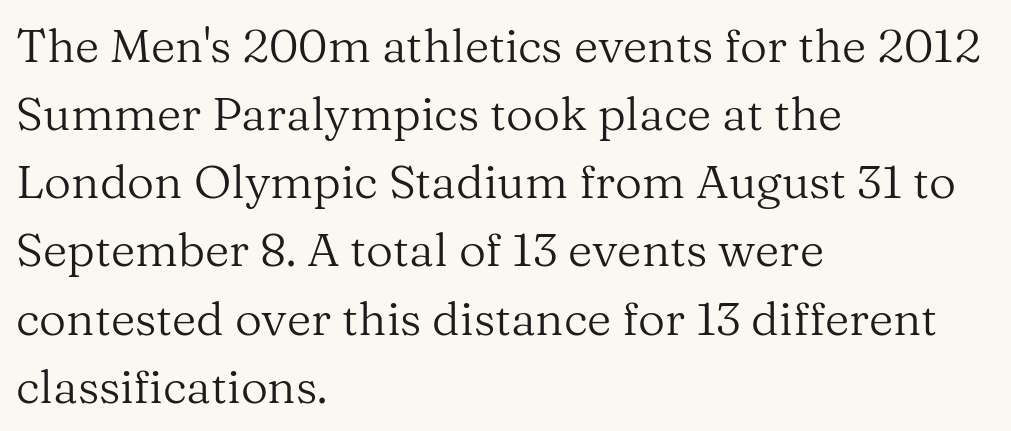
Note the varied advance widths — an 'i' is clearly narrower than an 'm'. Letter spacing: default. The cut favours lightness, reaching ordinary text weight at its darkest. To sum up the face: it has serifs.
